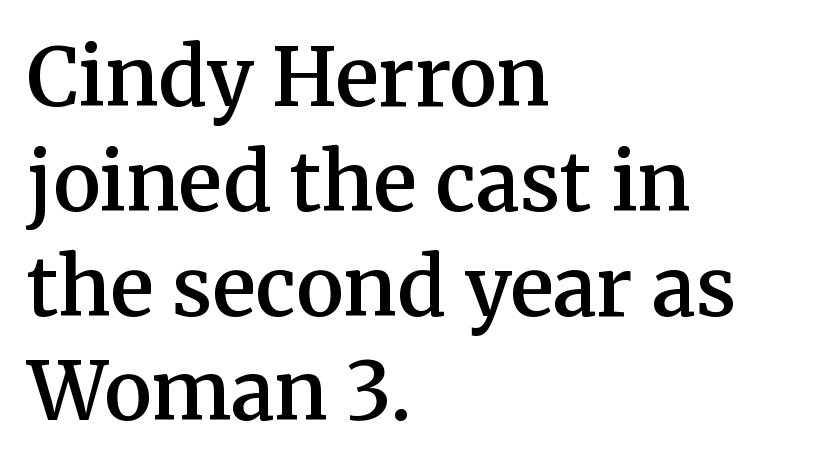
The image shows 80 px semibold serif type, upright; set left-aligned, normal line spacing (1.31x), normal letter spacing, not underlined; medium stroke contrast and a medium x-height.
